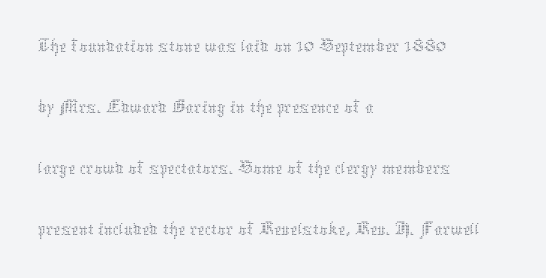
Which margin do the lines hug? The left one — the right edge is uneven. No extra tracking has been applied to these lines. Only glyphs here, with clear space below each row. Notice how the stems are strictly vertical — no italics here.
